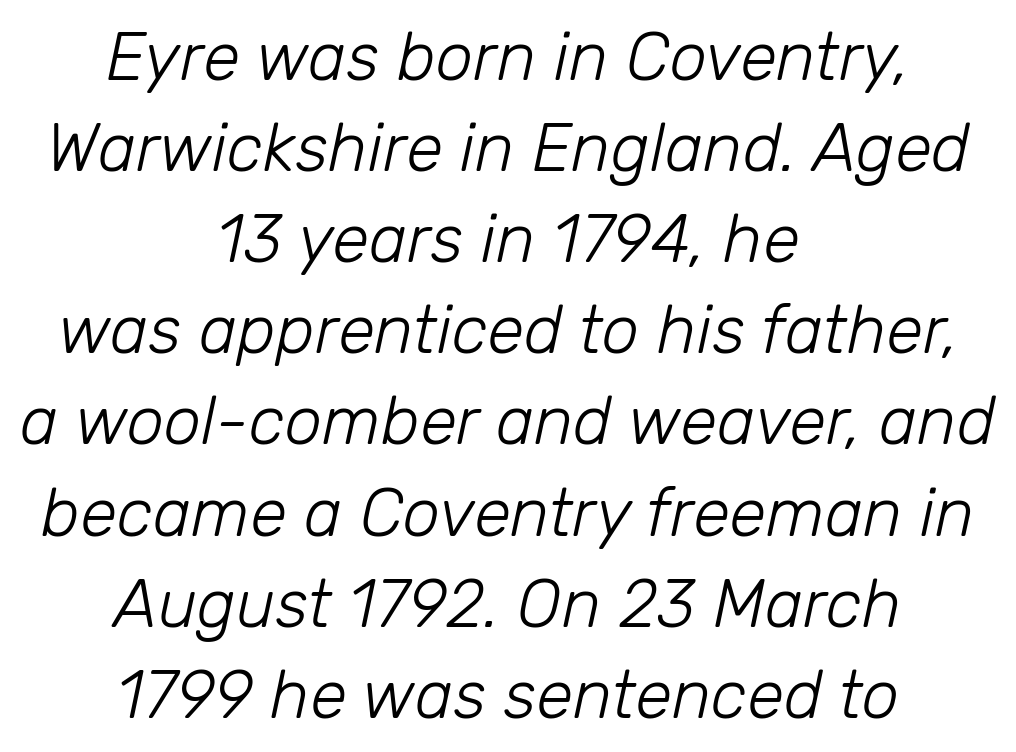
Q: Is the text bold? A: No.
Q: Is the text italic (slanted)? A: Yes, it leans right by about 12 degrees.
Q: Is the text underlined? A: No.
Q: How is the paragraph aligned? A: Centered.
Q: Is the spacing between letters normal or unusually wide? A: Normal.
Q: Is the spacing between lines tight, normal or loose? A: Normal.
Q: Width (condensed, normal, or wide)? A: Normal.
Q: Stroke contrast? A: Low.
Q: x-height? A: Medium.
Q: Monospaced? A: No.
